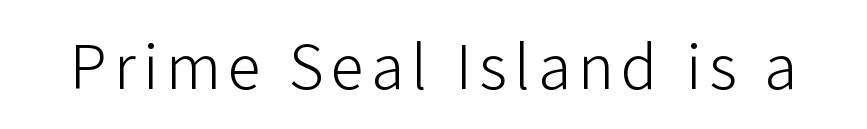
Q: Is the text bold? A: No.
Q: Is the text italic (slanted)? A: No, it is upright.
Q: Is the typeface a serif or a sans-serif typeface? A: Sans-serif.
Q: Is the text underlined? A: No.
Q: Width (condensed, normal, or wide)? A: Normal.
Q: Stroke contrast? A: Low.
Q: x-height? A: Medium.
Q: Monospaced? A: No.
